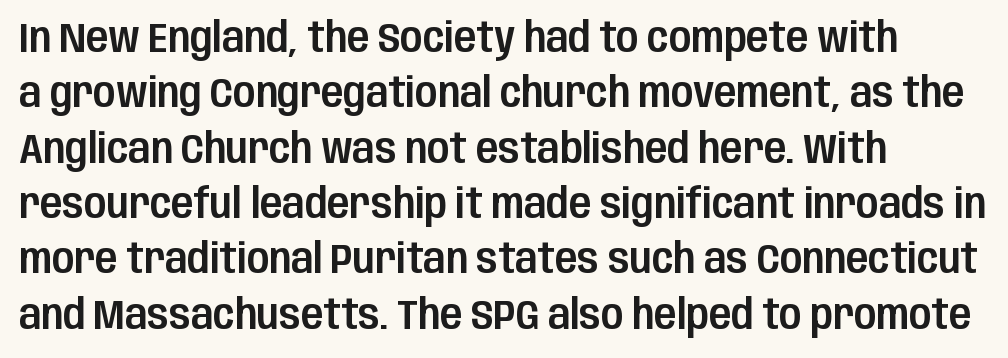
Honestly, there is no underline to notice here at all. Unlike italic type, these characters show no tilt at all. The characters display no serif detailing; their extremities are plain. How would I describe the line gaps? Plain and ordinary. The lines are quadded left. Character widths vary here, with narrow letters taking less room than wide ones.
